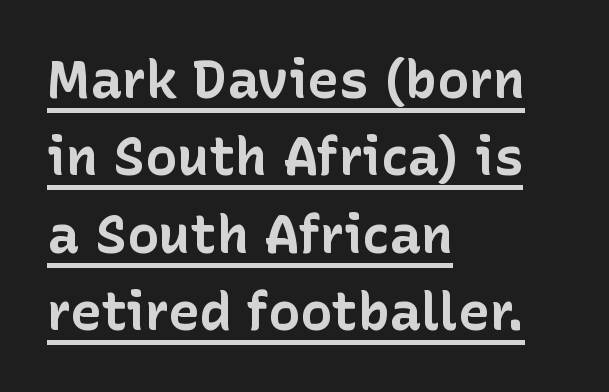
Compared with undecorated copy, this sample adds a rule below the words. Examine the stroke ends and you'll find no serifs. Character widths vary here, with narrow letters taking less room than wide ones. The font's upright variant was chosen for this text. Look at the tracking — it's just the regular setting, nothing added. Look at the stroke-to-counter ratio: heavy, a bold.
